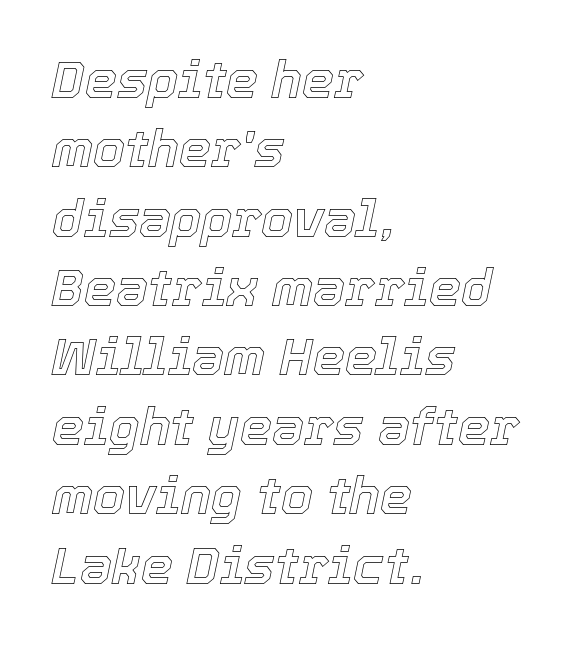
{"italic": "yes", "lean": "right", "slant_degrees": 12, "width": "normal", "x_height": "medium", "monospaced": "no", "underline": "no", "align": "left", "line_spacing": "normal", "line_spacing_ratio": 1.36, "letter_spacing": "normal", "letter_spacing_em": 0.0, "glyph_px": 51}
